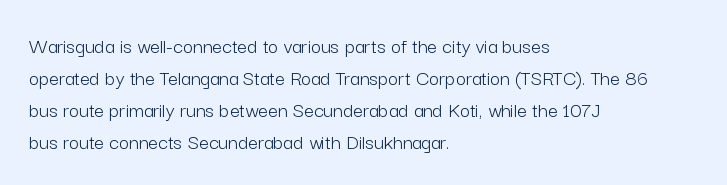
This sample uses an upright cut, with every glyph sitting square on the baseline. Check the space under the baseline: it is left empty. These lines are set flush left with a ragged right edge. Weight: not bold — regular or lighter.
